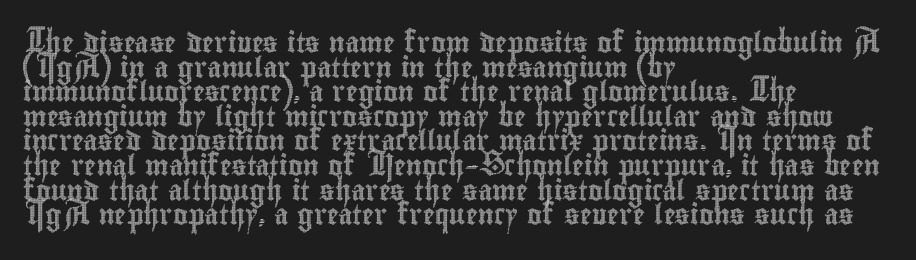
The image shows 20 px text type, upright; set left-aligned, line spacing 1.23x, normal letter spacing, not underlined.
